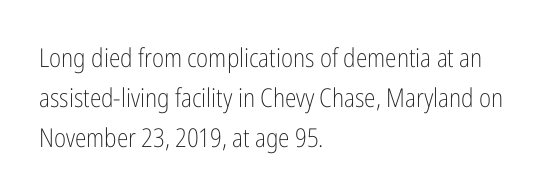
{"italic": "no", "bold": "no", "underline": "no", "align": "left", "line_spacing": "normal", "line_spacing_ratio": 1.53, "letter_spacing": "normal", "letter_spacing_em": 0.0, "glyph_px": 26}
